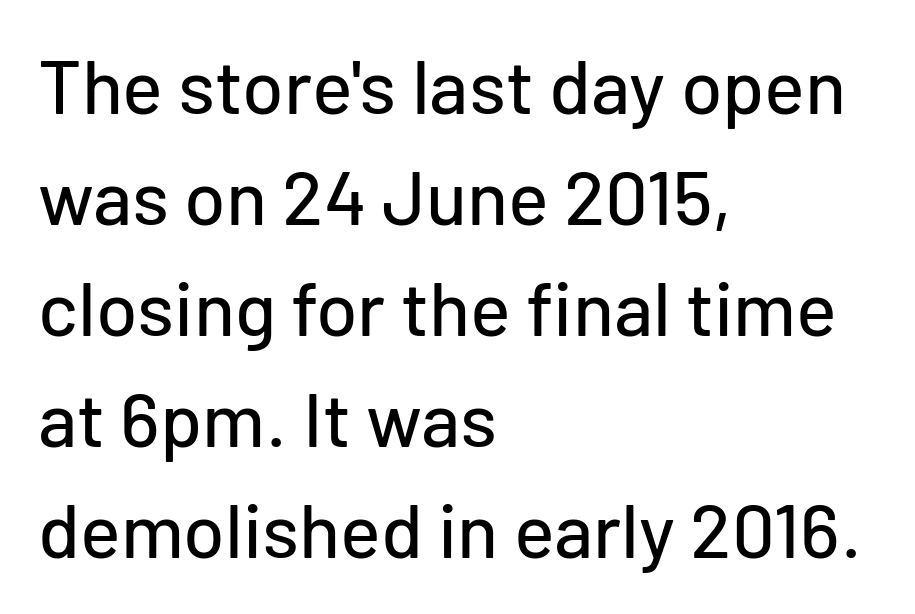
{"serif": "no", "italic": "no", "width": "normal", "stroke_contrast": "low", "x_height": "medium", "monospaced": "no", "underline": "no", "align": "left", "line_spacing": "normal", "line_spacing_ratio": 1.46, "letter_spacing": "normal", "letter_spacing_em": 0.0, "glyph_px": 76}
